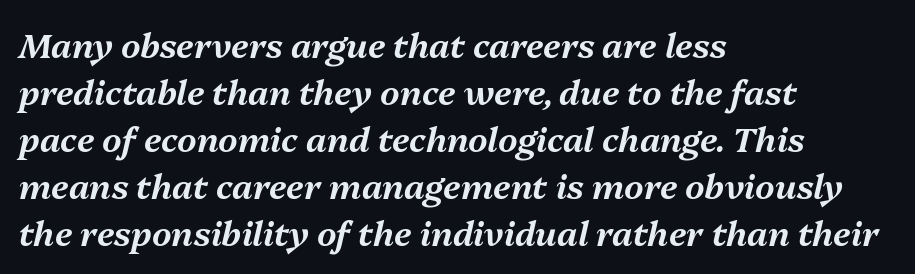
{"italic": "yes", "lean": "right", "slant_degrees": 13, "width": "normal", "stroke_contrast": "medium", "x_height": "medium", "monospaced": "no", "underline": "no", "align": "left", "line_spacing": "normal", "line_spacing_ratio": 1.38, "letter_spacing": "normal", "letter_spacing_em": 0.0, "glyph_px": 34}
